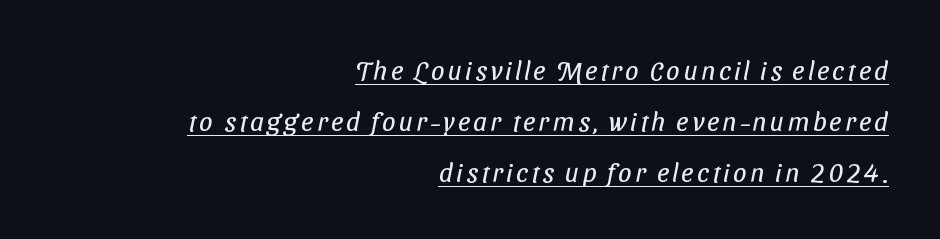
{"bold": "no", "underline": "yes", "align": "right", "line_spacing_ratio": 1.88, "glyph_px": 27}
